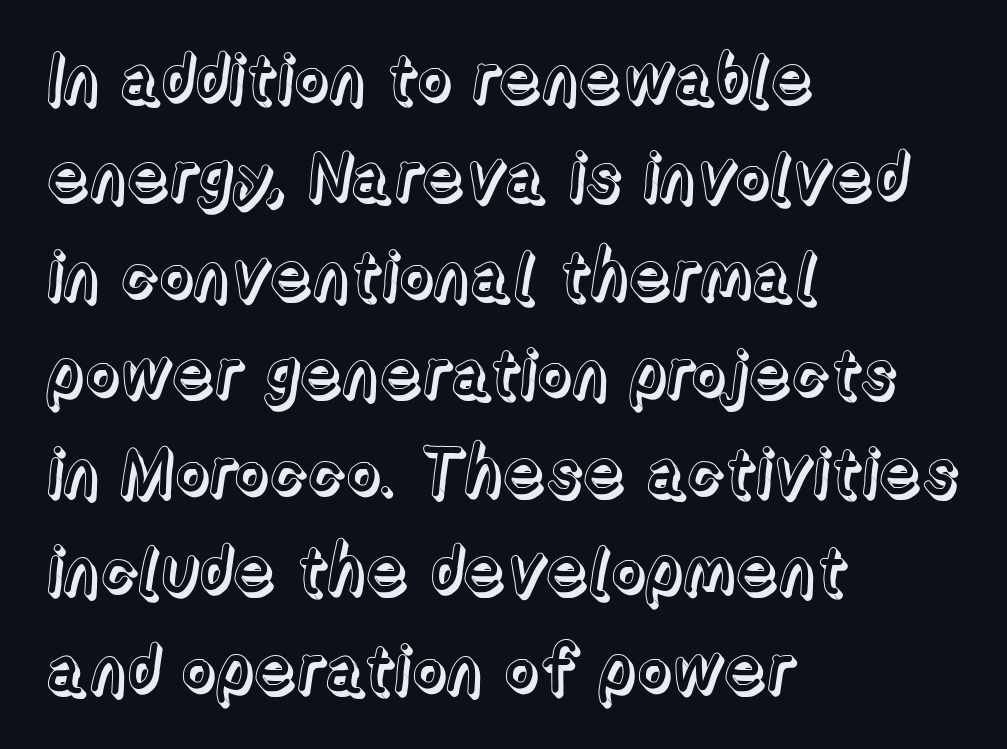
Q: Is the text italic (slanted)? A: Yes.
Q: Is the text underlined? A: No.
Q: How is the paragraph aligned? A: Left-aligned.
Q: Is the spacing between letters normal or unusually wide? A: Normal.
Q: Is the spacing between lines tight, normal or loose? A: Normal.
Q: Width (condensed, normal, or wide)? A: Normal.
Q: x-height? A: Medium.
Q: Monospaced? A: No.
